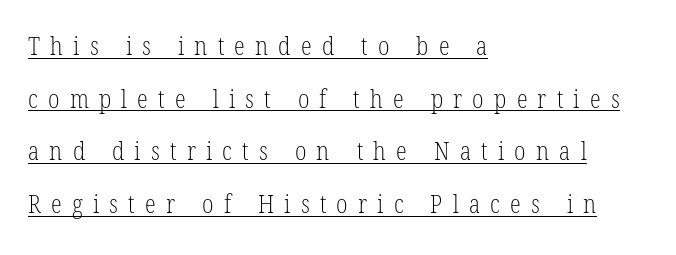
The rendering uses a large line-height, opening up the rows. This sample uses expanded letter spacing, leaving extra air between glyphs. Like a heading marked for emphasis, these lines bear an underscore. Teacher's note: observe the even left margin — that is flush-left alignment.
